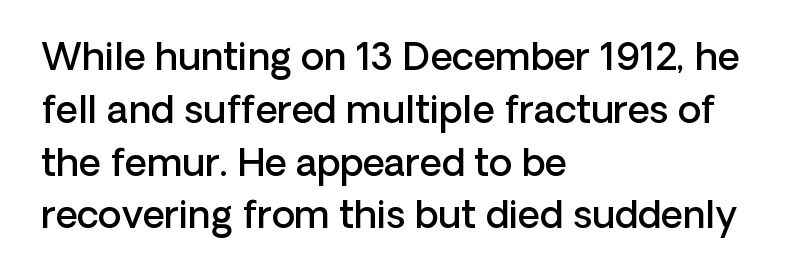
Q: Is the text bold? A: Semi-bold.
Q: Is the text italic (slanted)? A: No, it is upright.
Q: Is the typeface a serif or a sans-serif typeface? A: Sans-serif.
Q: Is the text underlined? A: No.
Q: How is the paragraph aligned? A: Left-aligned.
Q: Is the spacing between letters normal or unusually wide? A: Normal.
Q: Is the spacing between lines tight, normal or loose? A: Normal.
Q: Width (condensed, normal, or wide)? A: Normal.
Q: Stroke contrast? A: Low.
Q: x-height? A: Medium.
Q: Monospaced? A: No.
